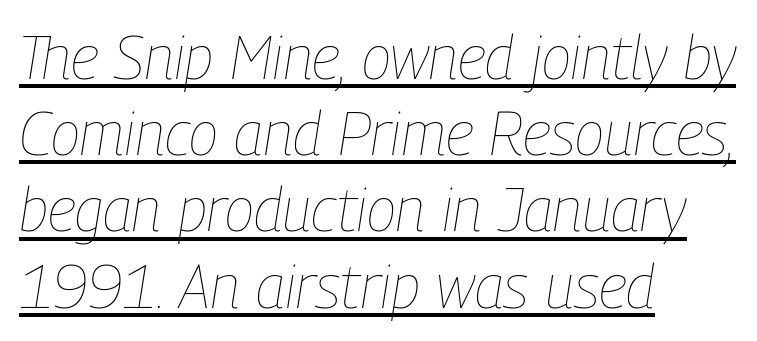
{"italic": "yes", "lean": "right", "slant_degrees": 9, "bold": "no", "weight": "thin", "width": "condensed", "stroke_contrast": "low", "x_height": "medium", "monospaced": "no", "underline": "yes", "align": "left", "line_spacing": "normal", "line_spacing_ratio": 1.25, "letter_spacing": "normal", "letter_spacing_em": 0.0, "glyph_px": 61}
